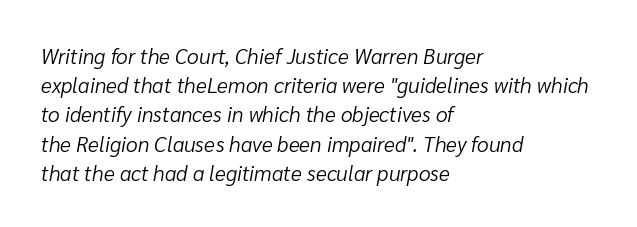
Q: Is the text bold? A: No.
Q: Is the text italic (slanted)? A: Yes, it leans right by about 10 degrees.
Q: Is the text underlined? A: No.
Q: How is the paragraph aligned? A: Left-aligned.
Q: Is the spacing between letters normal or unusually wide? A: Normal.
Q: Is the spacing between lines tight, normal or loose? A: Normal.
